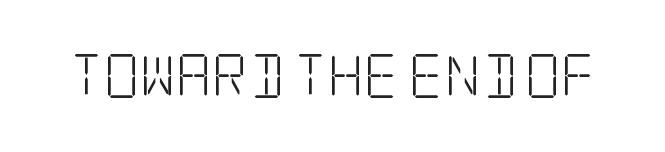
A serif font was chosen for this passage. Nope, not italic — everything's standing straight. This rendering features lettering with no underline. Default kerning and tracking; the words read as compact shapes. The typesetting does not lean heavy: it is not bold.
